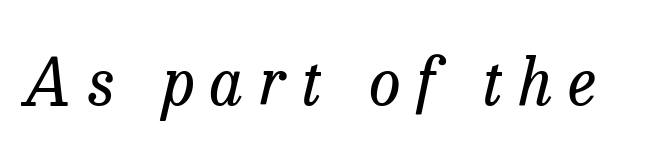
This sample has the flowing, uneven cadence of proportional lettering. No word sits above an underline. A typesetter would label this face a serif. The passage shown is not bold in any degree. An italicized treatment has been applied to the whole sample. There is plenty of visible air inserted between adjacent glyphs.
